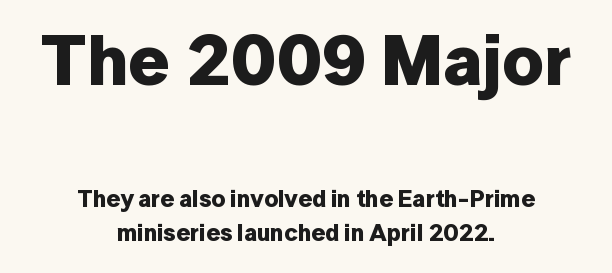
The image shows 72 px bold sans-serif type, upright; set centered, normal line spacing (1.42x), normal letter spacing, not underlined; the first (top) block is 3.0x larger; low stroke contrast and a medium x-height.
